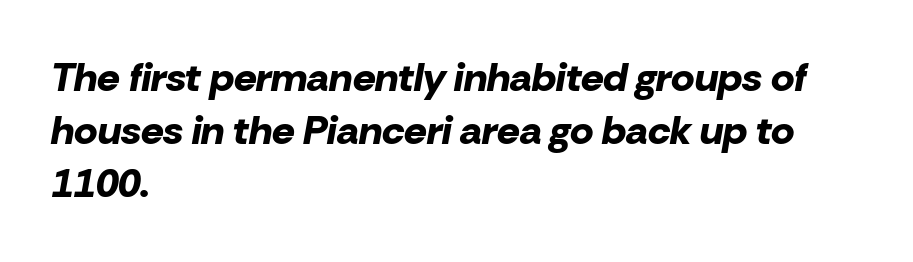
Q: Is the text bold? A: Yes.
Q: Is the text italic (slanted)? A: Yes, it leans right by about 10 degrees.
Q: Is the text underlined? A: No.
Q: How is the paragraph aligned? A: Left-aligned.
Q: Is the spacing between letters normal or unusually wide? A: Normal.
Q: Is the spacing between lines tight, normal or loose? A: Normal.
Q: Width (condensed, normal, or wide)? A: Normal.
Q: Stroke contrast? A: Low.
Q: x-height? A: Medium.
Q: Monospaced? A: No.
